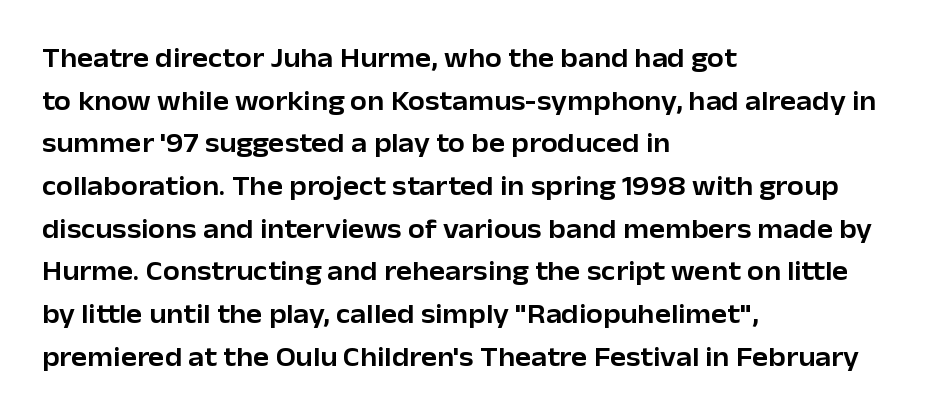
The image shows 27 px text type, upright; set left-aligned, normal line spacing (1.58x), normal letter spacing, not underlined.
